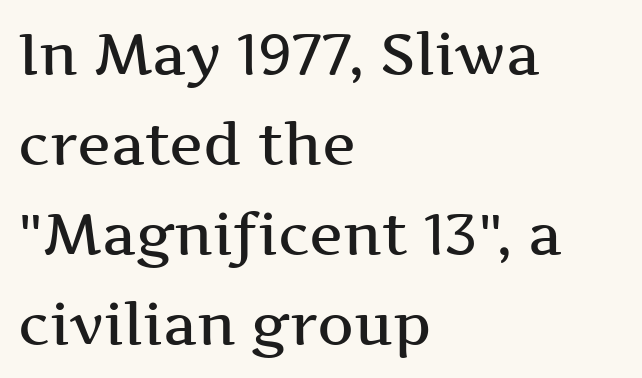
Q: Is the text bold? A: Semi-bold.
Q: Is the text italic (slanted)? A: No, it is upright.
Q: Is the typeface a serif or a sans-serif typeface? A: Serif.
Q: Is the text underlined? A: No.
Q: How is the paragraph aligned? A: Left-aligned.
Q: Is the spacing between letters normal or unusually wide? A: Normal.
Q: Is the spacing between lines tight, normal or loose? A: Normal.
Q: Width (condensed, normal, or wide)? A: Wide.
Q: Stroke contrast? A: Medium.
Q: x-height? A: Medium.
Q: Monospaced? A: No.
